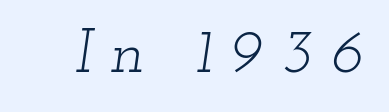
Type without underlining. The lettering tilts uniformly, giving the passage an italic look. Tracking here is generous; glyphs stand well apart from one another. The typesetting does not lean heavy: it is not bold. You could not count columns in this text — the font is proportionally spaced. I'd call this a serif setting — the letters wear small feet.
